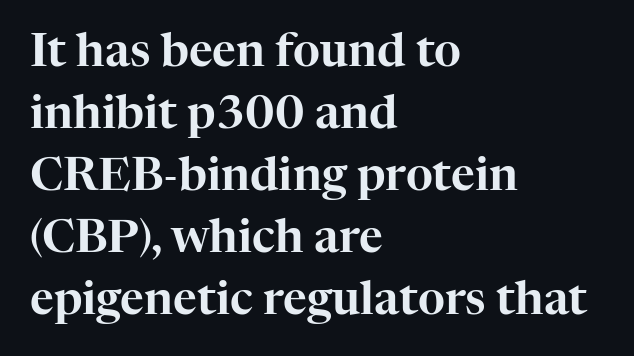
The tracking reads as untouched default to a designer's eye. In terms of leading, this rendering sits right in the middle. Looks like regular typesetting: each glyph gets only the width it needs. Upright lettering throughout. Caption: multi-line text, flush left, ragged right. Little horizontal feet cap the strokes, marking this as serif type.
